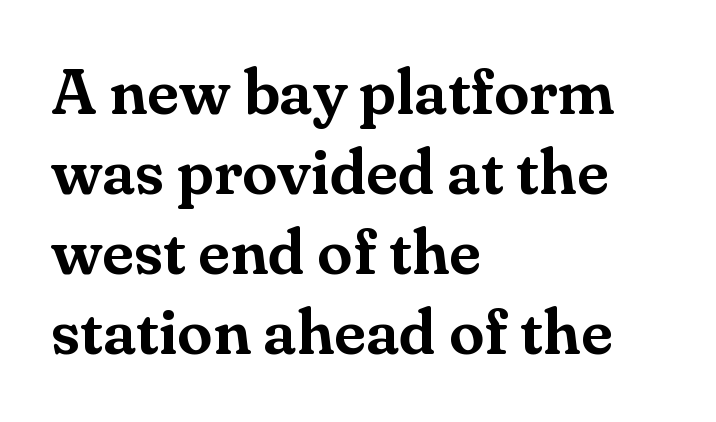
{"serif": "yes", "italic": "no", "width": "normal", "stroke_contrast": "medium", "x_height": "small", "monospaced": "no", "underline": "no", "align": "left", "line_spacing": "normal", "line_spacing_ratio": 1.25, "letter_spacing": "normal", "letter_spacing_em": 0.0, "glyph_px": 64}
